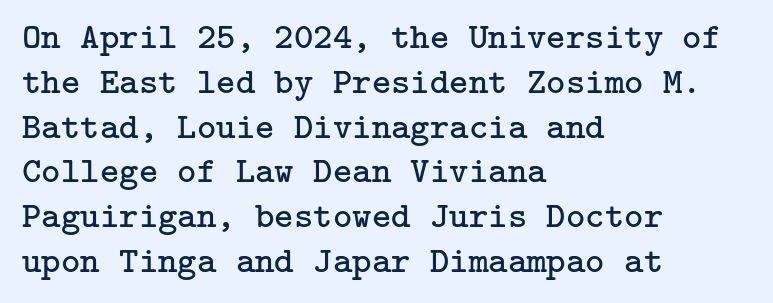
{"serif": "yes", "italic": "no", "bold": "no", "weight": "regular", "width": "normal", "stroke_contrast": "low", "x_height": "medium", "underline": "no", "align": "left", "line_spacing_ratio": 1.21, "letter_spacing": "normal", "letter_spacing_em": 0.0, "glyph_px": 37}
